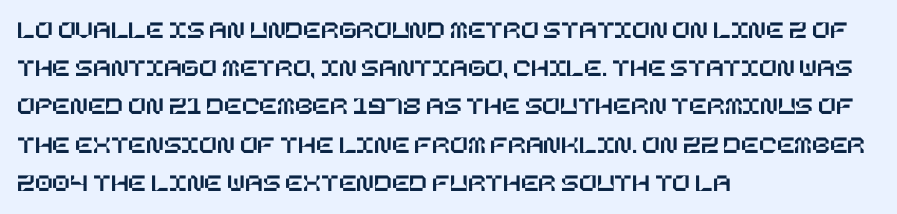
{"italic": "no", "underline": "no", "align": "left", "line_spacing": "normal", "line_spacing_ratio": 1.47, "letter_spacing": "normal", "letter_spacing_em": 0.0, "glyph_px": 26}
